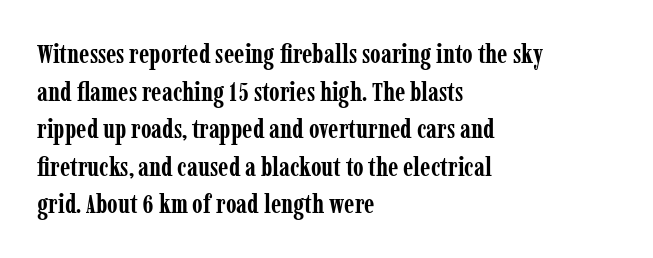
Its strokes are broad and dark, the hallmark of bold type. The letterforms sit shoulder to shoulder at normal distance. Horizontal alignment here is leftward, the default for most running prose. Each new line begins a customary step beneath the previous one. Has an underline been added? It has not. Characters remain perfectly vertical along every line.
